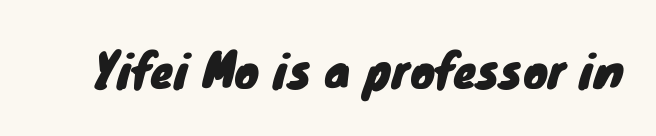
Varying glyph widths throughout — classic text-font behaviour. What stands out about the letter spacing? Nothing — it is the standard amount. You can tell from the bare stems that sans-serif type was used. The space directly below the letters is spotless.
